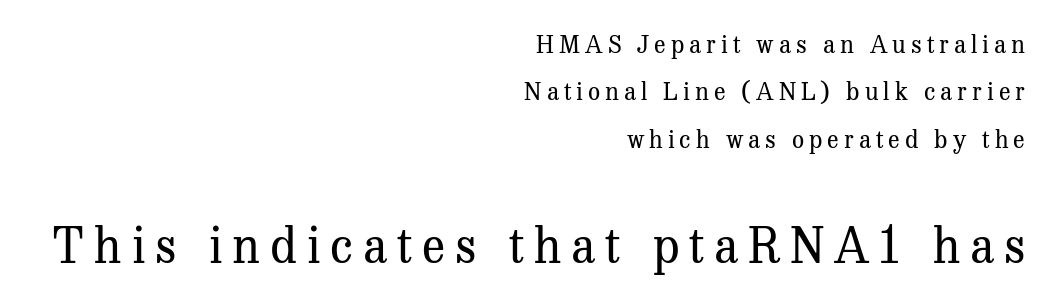
{"serif": "yes", "italic": "no", "bold": "no", "weight": "regular", "width": "normal", "stroke_contrast": "medium", "x_height": "medium", "monospaced": "no", "underline": "no", "align": "right", "line_spacing": "loose", "line_spacing_ratio": 1.97, "letter_spacing": "wide", "letter_spacing_em": 0.21, "larger_block": "second", "size_ratio": 2.0, "glyph_px": 48}
